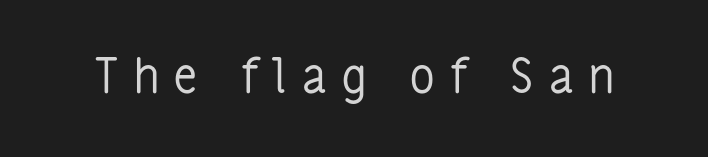
The image shows 48 px regular-weight, condensed sans-serif type, upright; set unusually wide letter spacing (+0.32 em), not underlined; low stroke contrast and a medium x-height.
